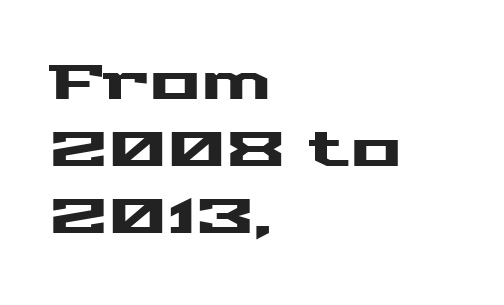
Q: Is the text italic (slanted)? A: No, it is upright.
Q: Is the typeface a serif or a sans-serif typeface? A: Sans-serif.
Q: Is the text underlined? A: No.
Q: How is the paragraph aligned? A: Left-aligned.
Q: Is the spacing between letters normal or unusually wide? A: Normal.
Q: Is the spacing between lines tight, normal or loose? A: Normal.
Q: Width (condensed, normal, or wide)? A: Wide.
Q: Stroke contrast? A: Medium.
Q: x-height? A: Medium.
Q: Monospaced? A: No.
